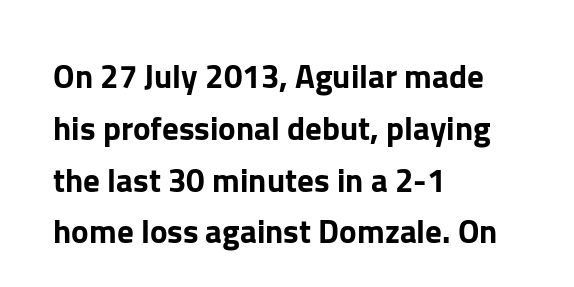
The foot of each line stays bare and open. The type sits square on the baseline with zero lean. The lines are quadded left. The rendering keeps characters at their native spacing. Regarding serifs, this sample does without them.
